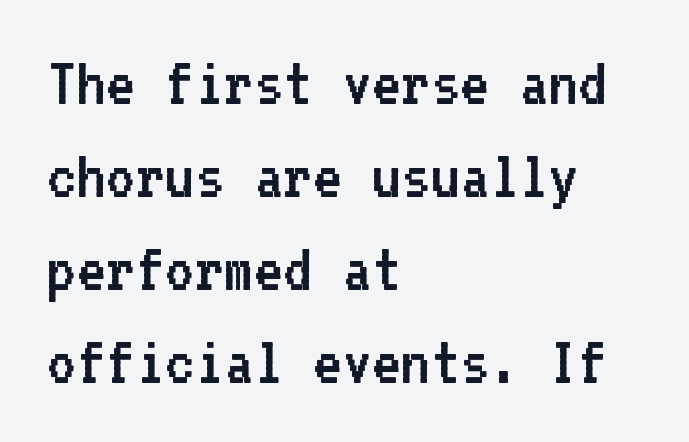
Q: Is the text bold? A: No.
Q: Is the text italic (slanted)? A: No, it is upright.
Q: Is the typeface a serif or a sans-serif typeface? A: Sans-serif.
Q: Is the text underlined? A: No.
Q: How is the paragraph aligned? A: Left-aligned.
Q: Is the spacing between letters normal or unusually wide? A: Normal.
Q: Is the spacing between lines tight, normal or loose? A: Normal.
Q: Width (condensed, normal, or wide)? A: Normal.
Q: Stroke contrast? A: Low.
Q: x-height? A: Medium.
Q: Monospaced? A: Yes.
